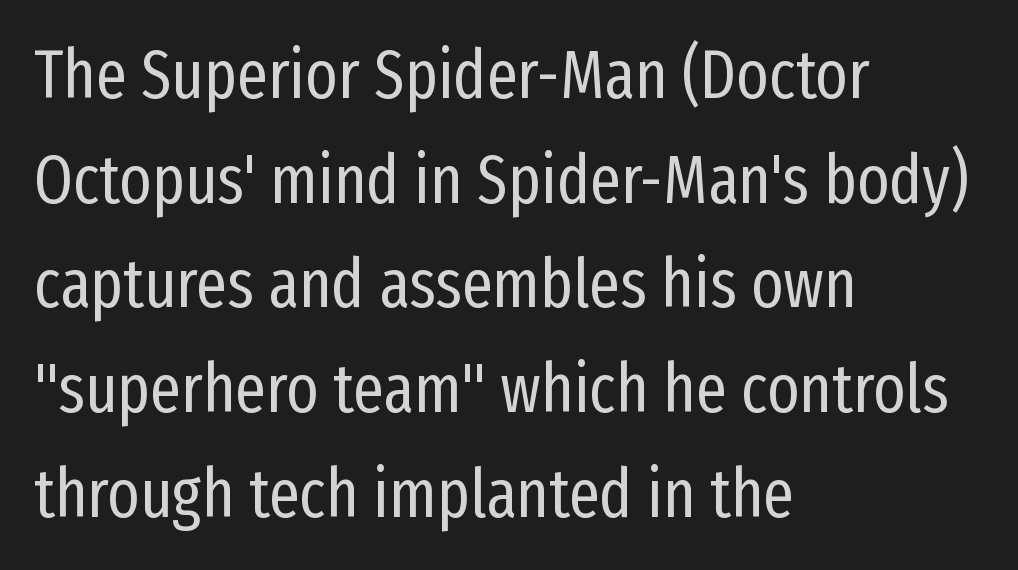
Q: Is the text bold? A: No.
Q: Is the text italic (slanted)? A: No, it is upright.
Q: Is the typeface a serif or a sans-serif typeface? A: Sans-serif.
Q: Is the text underlined? A: No.
Q: How is the paragraph aligned? A: Left-aligned.
Q: Is the spacing between letters normal or unusually wide? A: Normal.
Q: Is the spacing between lines tight, normal or loose? A: Normal.
Q: Width (condensed, normal, or wide)? A: Condensed.
Q: Stroke contrast? A: Low.
Q: x-height? A: Medium.
Q: Monospaced? A: No.
